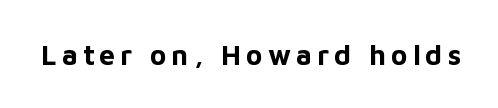
Q: Is the text bold? A: Yes.
Q: Is the text italic (slanted)? A: No, it is upright.
Q: Is the typeface a serif or a sans-serif typeface? A: Sans-serif.
Q: Is the text underlined? A: No.
Q: Width (condensed, normal, or wide)? A: Normal.
Q: Stroke contrast? A: Low.
Q: x-height? A: Medium.
Q: Monospaced? A: No.
